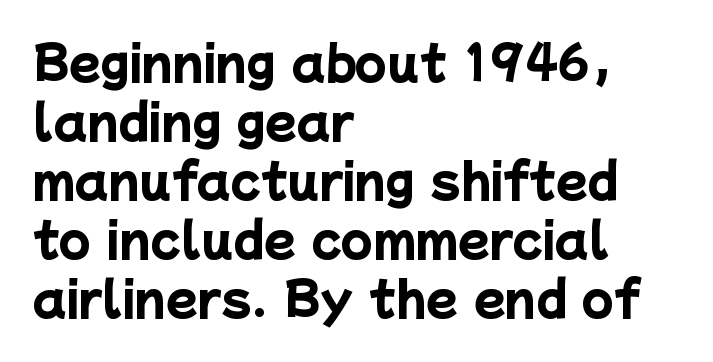
{"serif": "no", "bold": "yes", "weight": "heavy", "width": "normal", "stroke_contrast": "low", "x_height": "medium", "monospaced": "no", "underline": "no", "align": "left", "line_spacing": "normal", "line_spacing_ratio": 1.28, "letter_spacing": "normal", "letter_spacing_em": 0.0, "glyph_px": 46}
